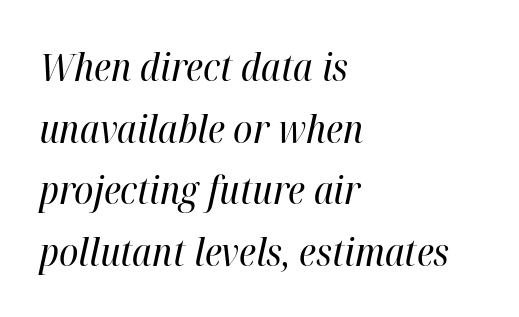
Q: Is the text bold? A: No.
Q: Is the text italic (slanted)? A: Yes, it leans right by about 12 degrees.
Q: Is the text underlined? A: No.
Q: How is the paragraph aligned? A: Left-aligned.
Q: Is the spacing between letters normal or unusually wide? A: Normal.
Q: Is the spacing between lines tight, normal or loose? A: Normal.
Q: Width (condensed, normal, or wide)? A: Condensed.
Q: Stroke contrast? A: High.
Q: x-height? A: Medium.
Q: Monospaced? A: No.
